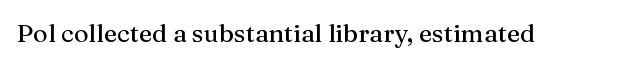
The image shows 25 px text type, upright; set normal letter spacing, not underlined.
